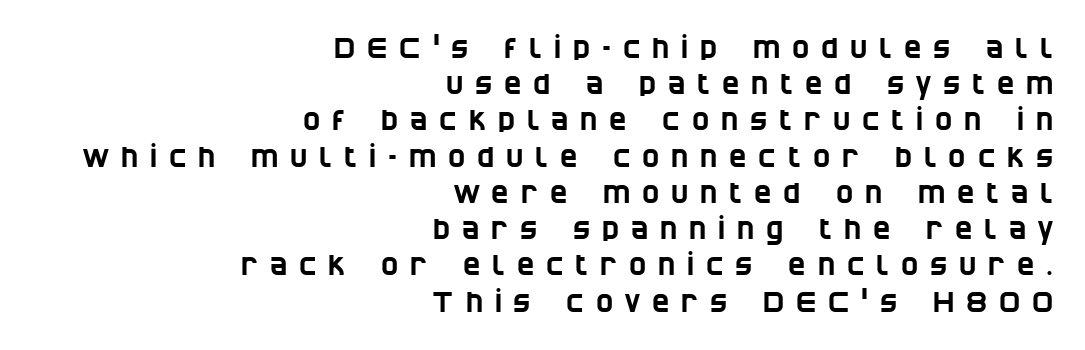
The image shows 29 px condensed sans-serif type; set right-aligned, normal line spacing (1.25x), unusually wide letter spacing (+0.41 em), not underlined; low stroke contrast and a large x-height.
